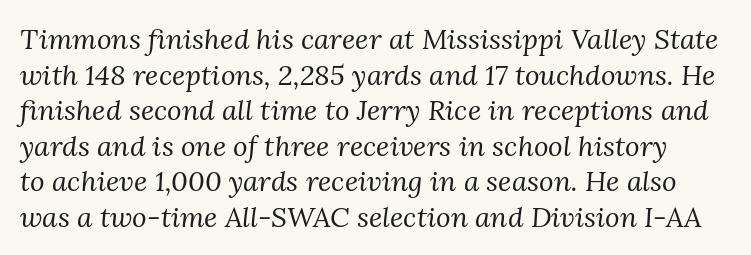
A clean baseline with only descenders dipping below it. The letters sit at their default tracking, neither squeezed nor spread. In terms of letterform style, serifs are clearly present. Compared with ordinary roman type, these characters are visibly tilted. The passage shown is typed in a proportional face where columns would drift. Weight: not bold — regular or lighter.
